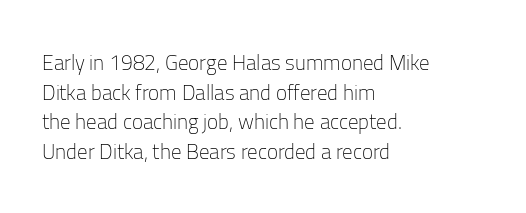
Q: Is the text bold? A: No.
Q: Is the text italic (slanted)? A: No, it is upright.
Q: Is the text underlined? A: No.
Q: How is the paragraph aligned? A: Left-aligned.
Q: Is the spacing between letters normal or unusually wide? A: Normal.
Q: Is the spacing between lines tight, normal or loose? A: Normal.
